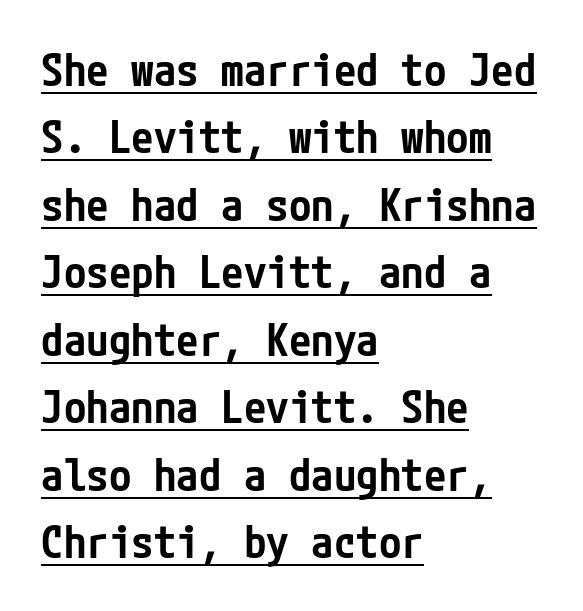
The image shows 45 px semibold, condensed sans-serif type, upright; set left-aligned, normal line spacing (1.5x), normal letter spacing, underlined; low stroke contrast and a medium x-height.
